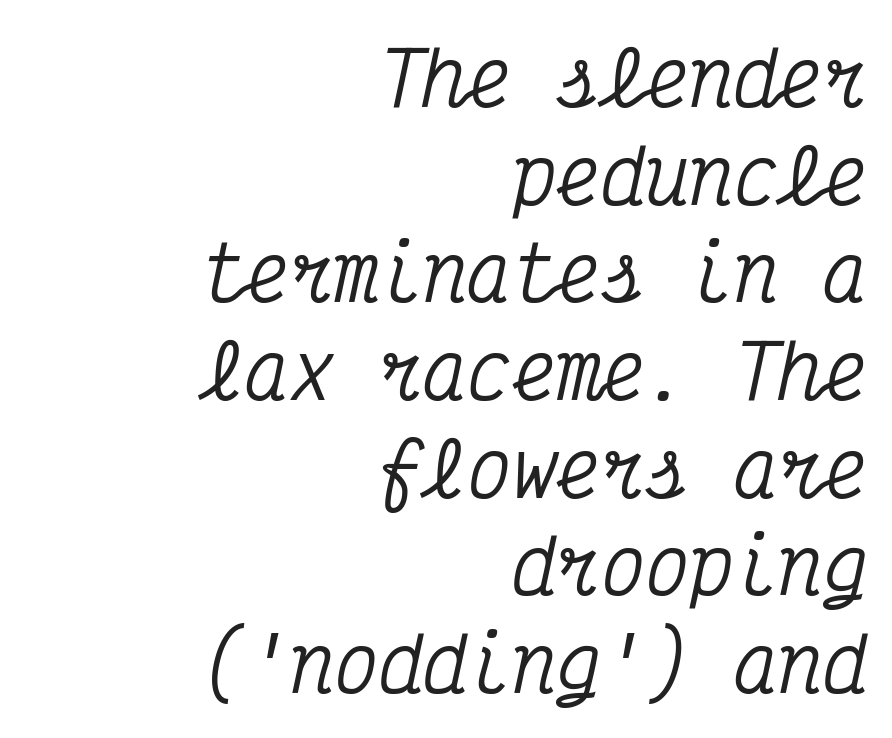
The image shows 74 px condensed serif type, italic (leaning right), monospaced; set right-aligned, normal line spacing (1.32x), normal letter spacing, not underlined; medium stroke contrast and a medium x-height.
